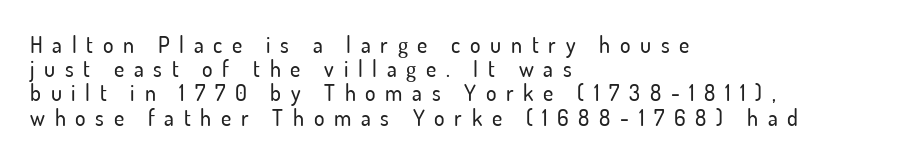
Q: Is the text italic (slanted)? A: No, it is upright.
Q: Is the text underlined? A: No.
Q: How is the paragraph aligned? A: Left-aligned.
Q: Is the spacing between letters normal or unusually wide? A: Unusually wide.
Q: Is the spacing between lines tight, normal or loose? A: Tight.
